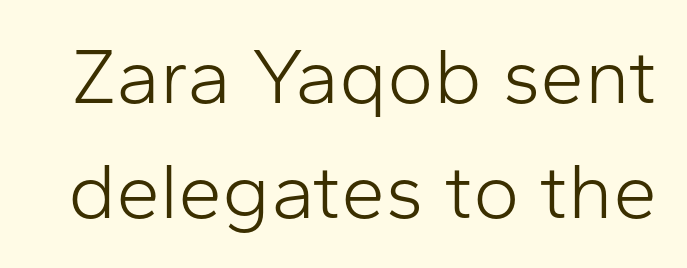
The image shows 79 px light sans-serif type, upright; set normal line spacing (1.45x), normal letter spacing, not underlined; low stroke contrast and a medium x-height.
